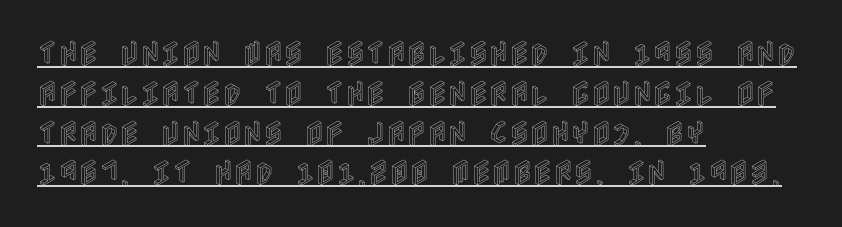
{"italic": "no", "width": "condensed", "x_height": "large", "underline": "yes", "align": "left", "line_spacing": "normal", "line_spacing_ratio": 1.42, "letter_spacing": "normal", "letter_spacing_em": 0.0, "glyph_px": 28}
